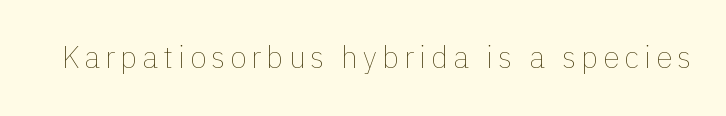
The image shows 30 px thin type, upright; set not underlined; low stroke contrast and a medium x-height.
